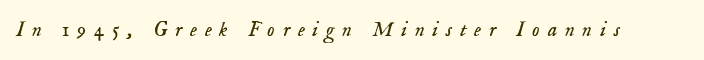
Q: Is the text bold? A: No.
Q: Is the text italic (slanted)? A: Yes, it leans right by about 18 degrees.
Q: Is the text underlined? A: No.
Q: Is the spacing between letters normal or unusually wide? A: Unusually wide.
